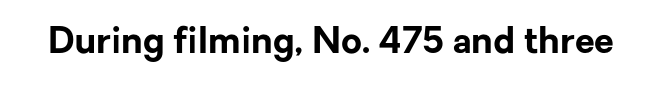
Q: Is the text bold? A: Yes.
Q: Is the text italic (slanted)? A: No, it is upright.
Q: Is the typeface a serif or a sans-serif typeface? A: Sans-serif.
Q: Is the text underlined? A: No.
Q: Is the spacing between letters normal or unusually wide? A: Normal.
Q: Width (condensed, normal, or wide)? A: Normal.
Q: Stroke contrast? A: Low.
Q: x-height? A: Medium.
Q: Monospaced? A: No.
